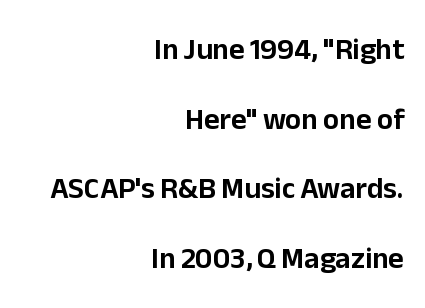
Casual observation: everything's shoved over to the right. Beneath every word, the page is bare. Short note: letters normally spaced. Interline gaps are noticeably wide in this sample. The rendering uses natural spacing where letterforms have individual widths.
